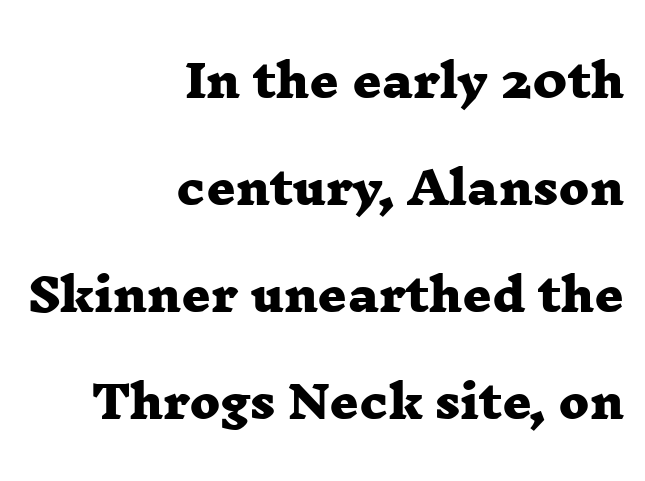
{"serif": "yes", "bold": "yes", "weight": "heavy", "width": "wide", "stroke_contrast": "low", "x_height": "medium", "monospaced": "no", "underline": "no", "align": "right", "line_spacing": "loose", "line_spacing_ratio": 2.38, "letter_spacing": "normal", "letter_spacing_em": 0.0, "glyph_px": 45}
